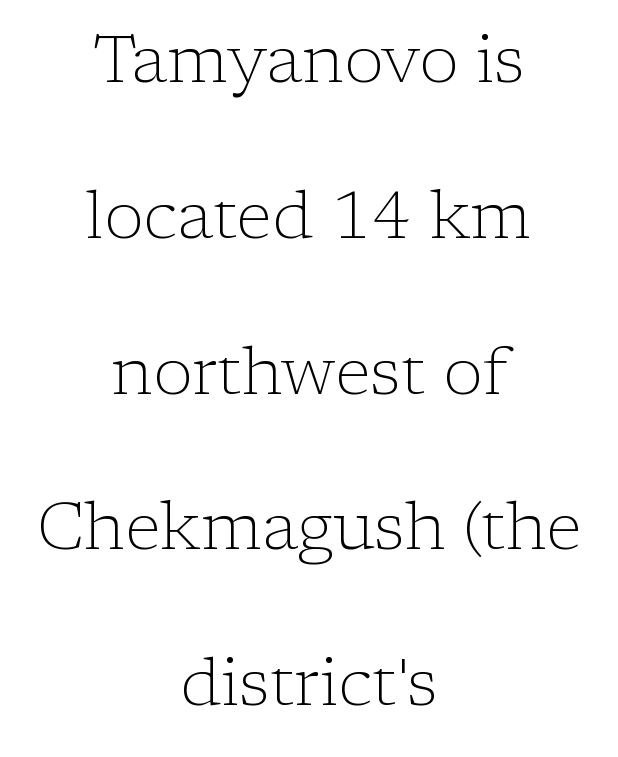
The image shows 66 px light serif type, upright; set centered, loose line spacing (2.36x), normal letter spacing, not underlined; low stroke contrast and a medium x-height.
